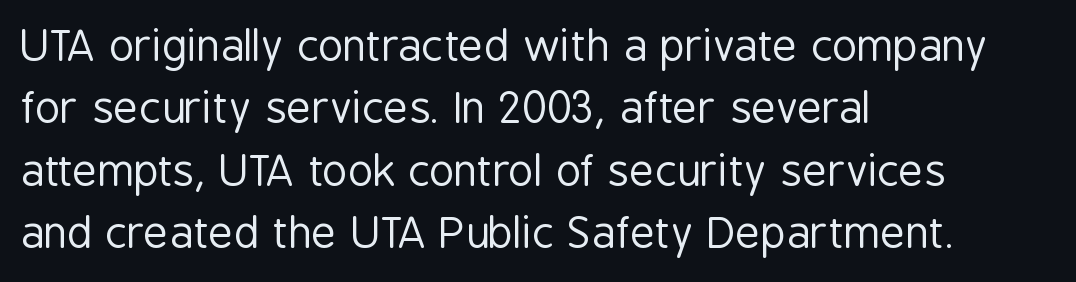
Q: Is the text bold? A: No.
Q: Is the text italic (slanted)? A: No, it is upright.
Q: Is the typeface a serif or a sans-serif typeface? A: Sans-serif.
Q: Is the text underlined? A: No.
Q: How is the paragraph aligned? A: Left-aligned.
Q: Is the spacing between letters normal or unusually wide? A: Normal.
Q: Is the spacing between lines tight, normal or loose? A: Normal.
Q: Width (condensed, normal, or wide)? A: Condensed.
Q: Stroke contrast? A: Low.
Q: x-height? A: Medium.
Q: Monospaced? A: No.
